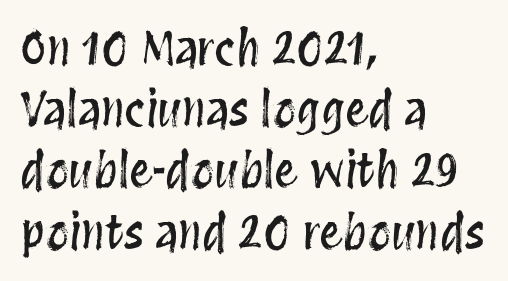
{"italic": "no", "width": "condensed", "stroke_contrast": "medium", "x_height": "large", "monospaced": "no", "underline": "no", "align": "left", "line_spacing": "normal", "line_spacing_ratio": 1.33, "letter_spacing": "normal", "letter_spacing_em": 0.0, "glyph_px": 46}
